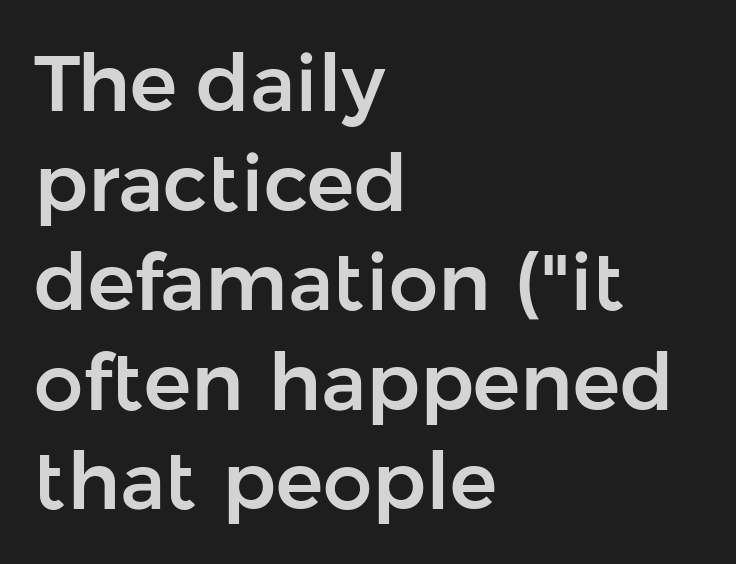
Tall strokes in this sample are plumb rather than angled. This sample keeps an unexceptional amount of space between lines. Lines of text with bare space underneath. Each letter's strokes conclude bluntly, with no projecting serifs.
